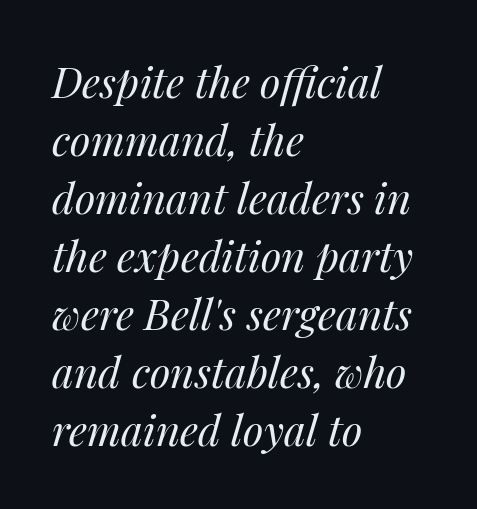
{"italic": "yes", "lean": "right", "slant_degrees": 14, "bold": "no", "weight": "regular", "width": "normal", "stroke_contrast": "medium", "x_height": "medium", "monospaced": "no", "underline": "no", "align": "left", "line_spacing": "normal", "line_spacing_ratio": 1.38, "letter_spacing": "normal", "letter_spacing_em": 0.0, "glyph_px": 42}
